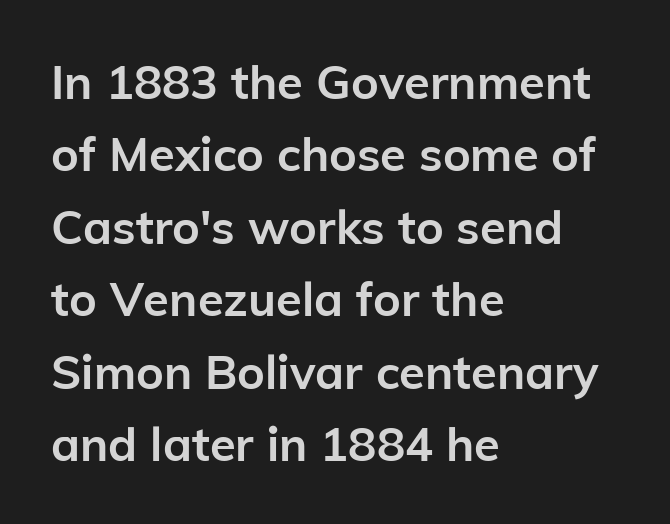
Is there much room between lines? A standard amount, neither cramped nor airy. Plain, unruled lines of type. Characters remain perfectly vertical along every line. Stroke terminals: plain, sans-serif. The letters advance in unequal steps, a hallmark of proportional type. Casual observation: everything's shoved over to the left.
